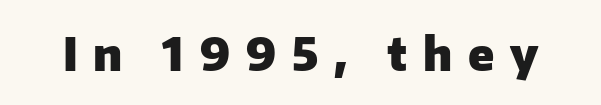
Look at the bottom of the vertical strokes: they stop flat, with no serifs. Is this a fixed-width face? No — the glyphs have proportional, varying widths. A bare baseline throughout the passage. These lines have a slow, spaced-out rhythm from letter to letter. The sample has been set heavy, in full bold. This is roman type, the default non-slanted kind.
